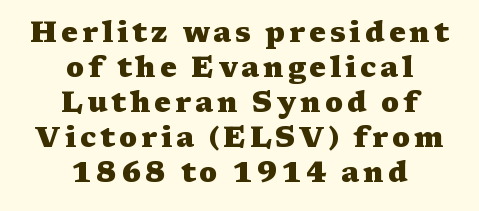
If you measured baseline to baseline, you'd find a middling distance. The paragraph shown floats in the horizontal middle. I'd describe the lettering as bold — thick and assertive. Only glyphs here, with clear space below each row. These lines are rendered in a variable-pitch font. Does the lettering tilt? It doesn't — this is upright.
